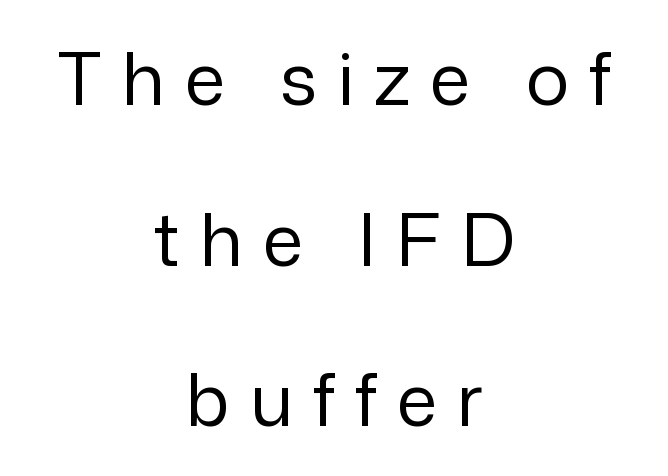
Where is the straight margin? There isn't one; the lines are centered. One glance says open: line gaps are wider than usual. This rendering features lettering with no underline. The letters are spread apart with noticeably loose tracking. Notice how the stems are strictly vertical — no italics here. A typesetter would label this face a sans.
